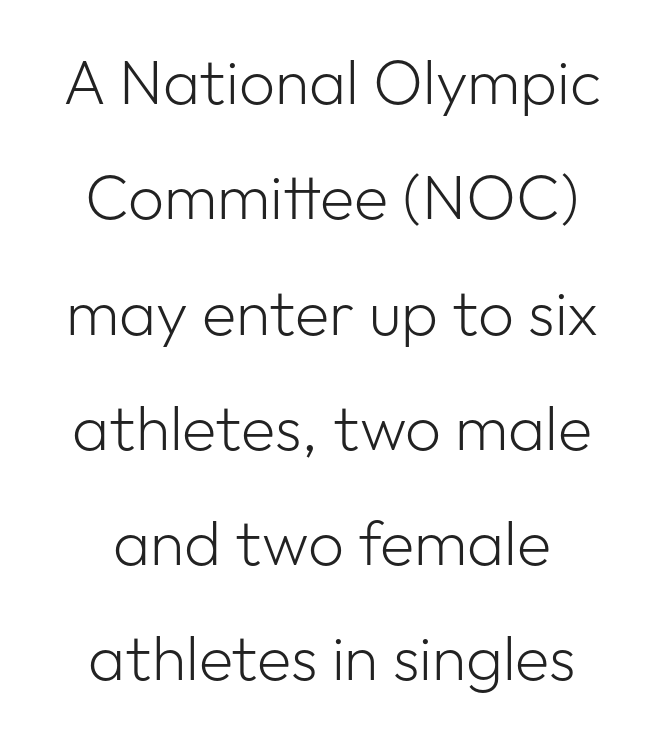
Q: Is the text bold? A: No.
Q: Is the text italic (slanted)? A: No, it is upright.
Q: Is the typeface a serif or a sans-serif typeface? A: Sans-serif.
Q: Is the text underlined? A: No.
Q: How is the paragraph aligned? A: Centered.
Q: Is the spacing between letters normal or unusually wide? A: Normal.
Q: Width (condensed, normal, or wide)? A: Normal.
Q: Stroke contrast? A: Low.
Q: x-height? A: Medium.
Q: Monospaced? A: No.
